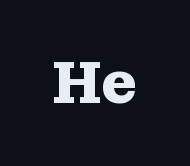
Q: Is the text bold? A: Yes.
Q: Is the text italic (slanted)? A: No, it is upright.
Q: Is the typeface a serif or a sans-serif typeface? A: Serif.
Q: Is the text underlined? A: No.
Q: Is the spacing between letters normal or unusually wide? A: Normal.
Q: Width (condensed, normal, or wide)? A: Wide.
Q: Stroke contrast? A: Medium.
Q: x-height? A: Medium.
Q: Monospaced? A: No.
